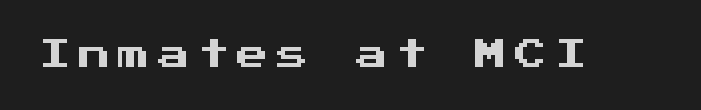
The image shows 32 px sans-serif type, upright, monospaced; set unusually wide letter spacing (+0.24 em), not underlined; medium stroke contrast and a medium x-height.
